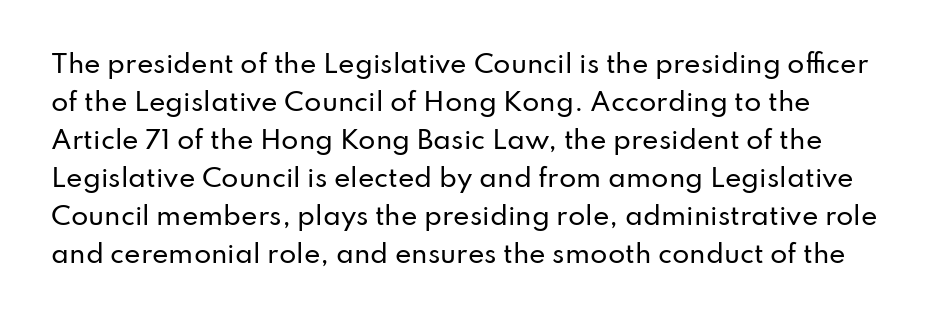
Plain, unruled lines of type. Each word holds together tightly as a unit, with standard inter-letter gaps. Every row of glyphs begins at an identical x-position on the left. Leading matches the norm, producing a regular column.
